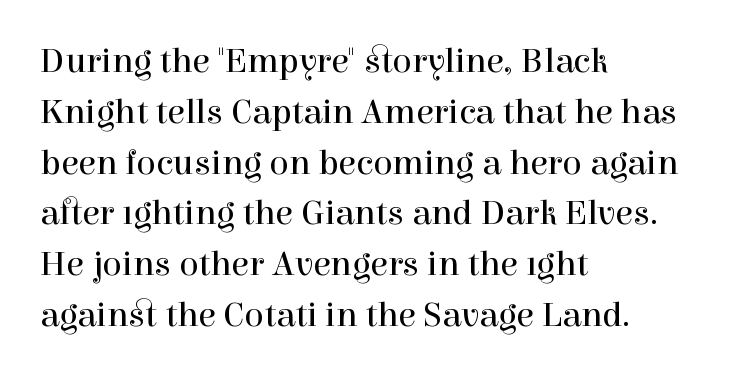
Characters remain perfectly vertical along every line. The letters advance in unequal steps, a hallmark of proportional type. Plain, unruled lines of type. Vertical stems look standard width or narrower in stroke.
